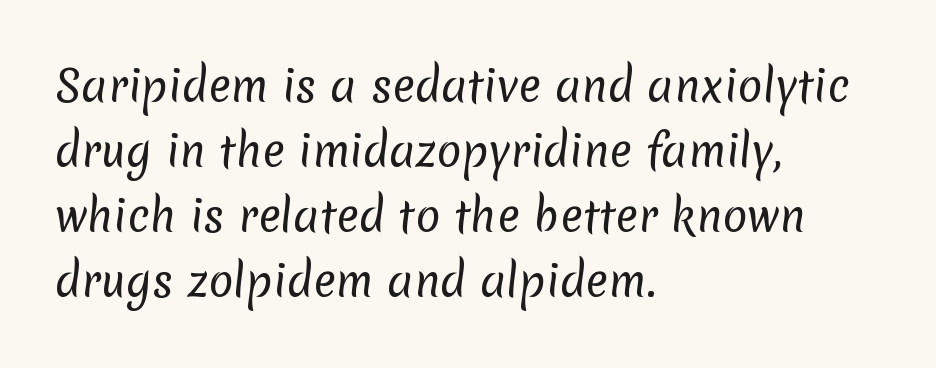
Q: Is the text bold? A: No.
Q: Is the typeface a serif or a sans-serif typeface? A: Sans-serif.
Q: Is the text underlined? A: No.
Q: How is the paragraph aligned? A: Left-aligned.
Q: Is the spacing between letters normal or unusually wide? A: Normal.
Q: Is the spacing between lines tight, normal or loose? A: Normal.
Q: Width (condensed, normal, or wide)? A: Normal.
Q: Stroke contrast? A: Low.
Q: x-height? A: Medium.
Q: Monospaced? A: No.
